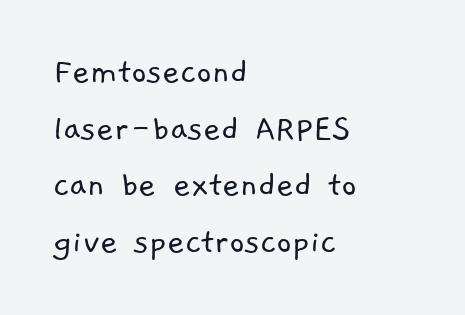
{"serif": "no", "bold": "no", "weight": "light", "width": "normal", "stroke_contrast": "low", "x_height": "medium", "monospaced": "no", "underline": "no", "align": "left", "line_spacing": "normal", "line_spacing_ratio": 1.49, "letter_spacing": "normal", "letter_spacing_em": 0.0, "glyph_px": 38}
